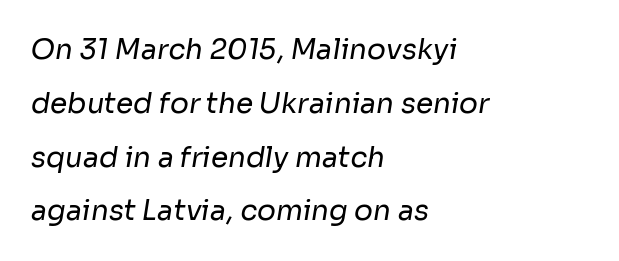
Think of a printed novel: that variable character pitch is what you see here. Horizontally, the lines are justified to the leading edge only. Type style note: lacks serifs. Standard letterfit; no display-style spreading of the glyphs. The letterforms sit at book weight or below.
